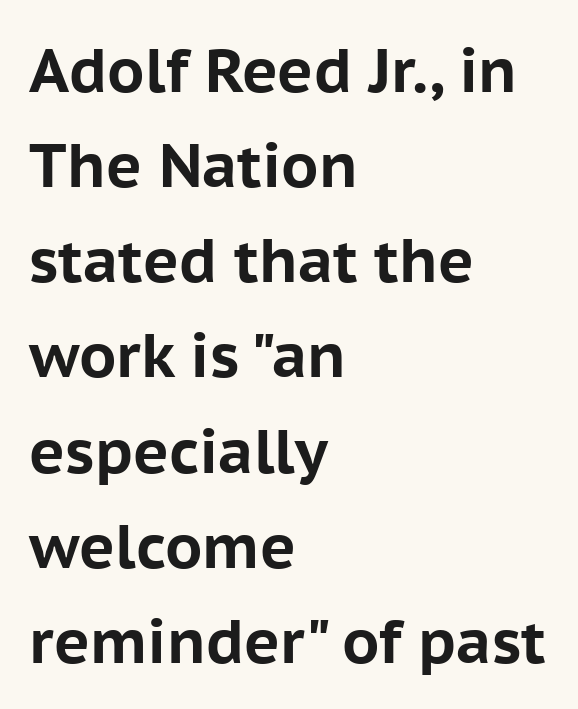
Q: Is the text bold? A: Yes.
Q: Is the text italic (slanted)? A: No, it is upright.
Q: Is the typeface a serif or a sans-serif typeface? A: Sans-serif.
Q: Is the text underlined? A: No.
Q: How is the paragraph aligned? A: Left-aligned.
Q: Is the spacing between letters normal or unusually wide? A: Normal.
Q: Is the spacing between lines tight, normal or loose? A: Normal.
Q: Width (condensed, normal, or wide)? A: Normal.
Q: Stroke contrast? A: Low.
Q: x-height? A: Medium.
Q: Monospaced? A: No.
